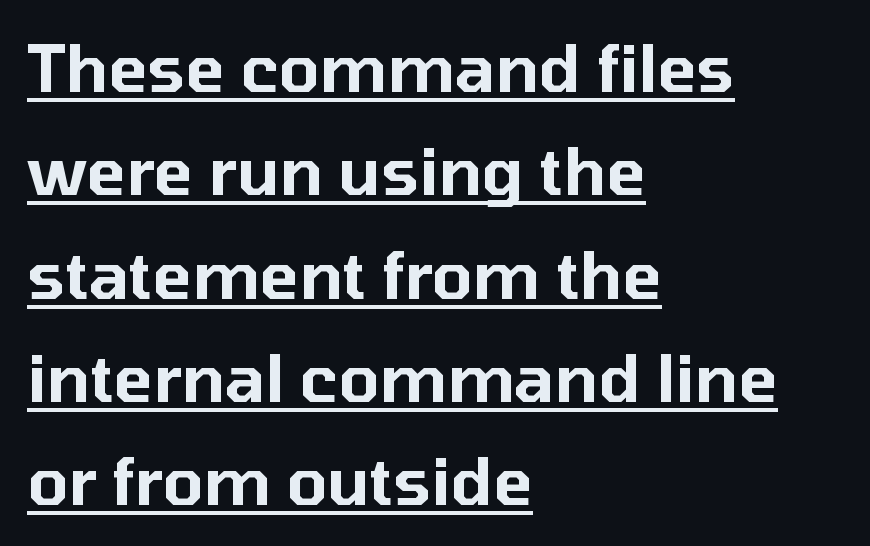
Q: Is the text italic (slanted)? A: No, it is upright.
Q: Is the typeface a serif or a sans-serif typeface? A: Sans-serif.
Q: Is the text underlined? A: Yes.
Q: How is the paragraph aligned? A: Left-aligned.
Q: Is the spacing between letters normal or unusually wide? A: Normal.
Q: Is the spacing between lines tight, normal or loose? A: Normal.
Q: Width (condensed, normal, or wide)? A: Normal.
Q: Stroke contrast? A: Low.
Q: x-height? A: Medium.
Q: Monospaced? A: No.
